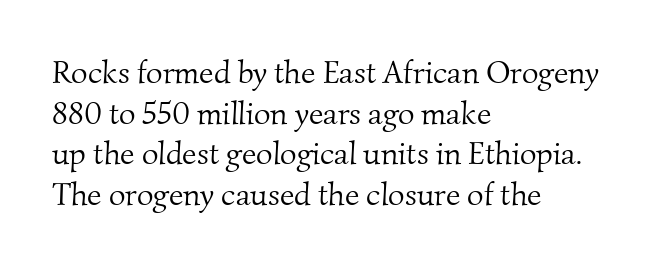
Q: Is the text bold? A: No.
Q: Is the typeface a serif or a sans-serif typeface? A: Serif.
Q: Is the text underlined? A: No.
Q: How is the paragraph aligned? A: Left-aligned.
Q: Is the spacing between letters normal or unusually wide? A: Normal.
Q: Is the spacing between lines tight, normal or loose? A: Normal.
Q: Width (condensed, normal, or wide)? A: Normal.
Q: Stroke contrast? A: Medium.
Q: x-height? A: Small.
Q: Monospaced? A: No.
